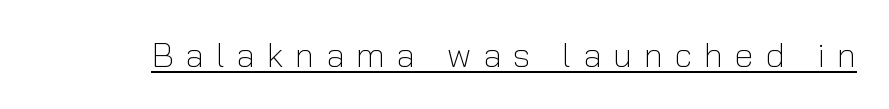
Q: Is the text bold? A: No.
Q: Is the text italic (slanted)? A: No, it is upright.
Q: Is the typeface a serif or a sans-serif typeface? A: Sans-serif.
Q: Is the text underlined? A: Yes.
Q: Is the spacing between letters normal or unusually wide? A: Unusually wide.
Q: Width (condensed, normal, or wide)? A: Normal.
Q: Stroke contrast? A: Low.
Q: x-height? A: Medium.
Q: Monospaced? A: No.
